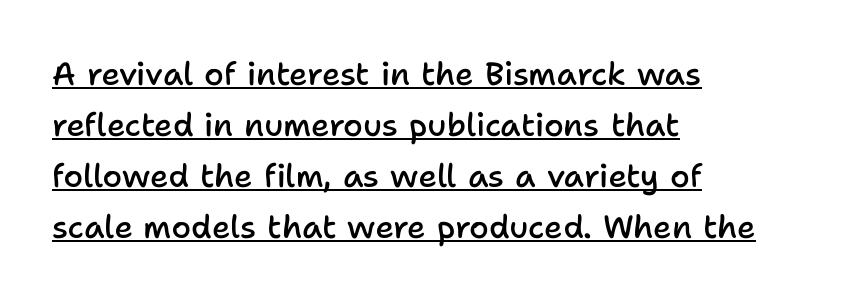
Q: Is the text bold? A: Semi-bold.
Q: Is the text italic (slanted)? A: No, it is upright.
Q: Is the typeface a serif or a sans-serif typeface? A: Sans-serif.
Q: Is the text underlined? A: Yes.
Q: How is the paragraph aligned? A: Left-aligned.
Q: Is the spacing between letters normal or unusually wide? A: Normal.
Q: Is the spacing between lines tight, normal or loose? A: Normal.
Q: Width (condensed, normal, or wide)? A: Normal.
Q: Stroke contrast? A: Low.
Q: x-height? A: Medium.
Q: Monospaced? A: No.
